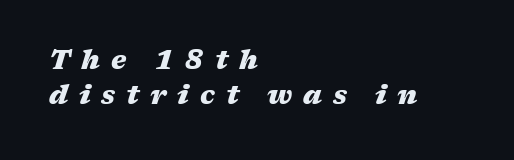
Q: Is the text bold? A: Yes.
Q: Is the text italic (slanted)? A: Yes, it leans right by about 17 degrees.
Q: Is the text underlined? A: No.
Q: How is the paragraph aligned? A: Left-aligned.
Q: Is the spacing between letters normal or unusually wide? A: Unusually wide.
Q: Is the spacing between lines tight, normal or loose? A: Normal.
